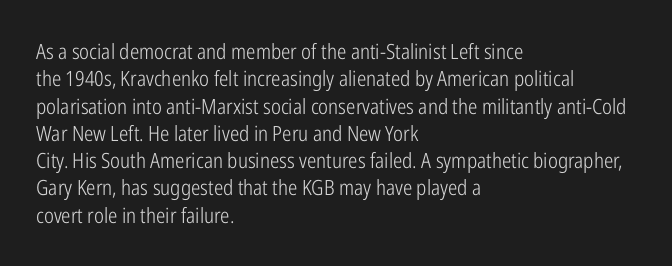
The image shows 21 px text type, upright; set left-aligned, normal line spacing (1.3x), normal letter spacing, not underlined.
